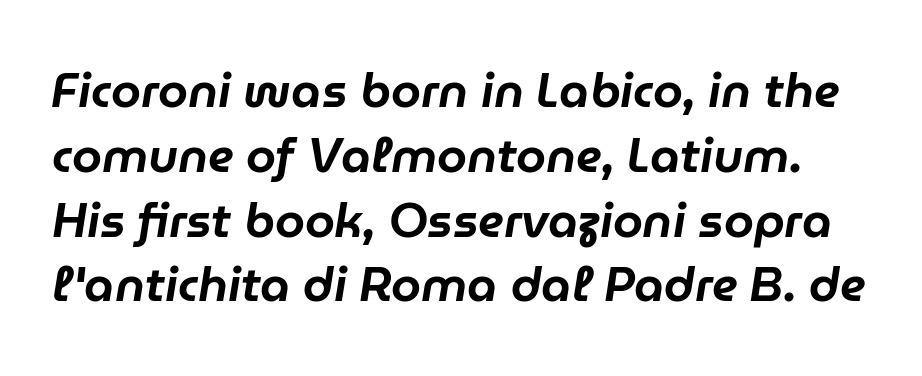
The image shows 48 px text type, italic (leaning right); set normal line spacing (1.35x), normal letter spacing, not underlined; low stroke contrast and a medium x-height.
